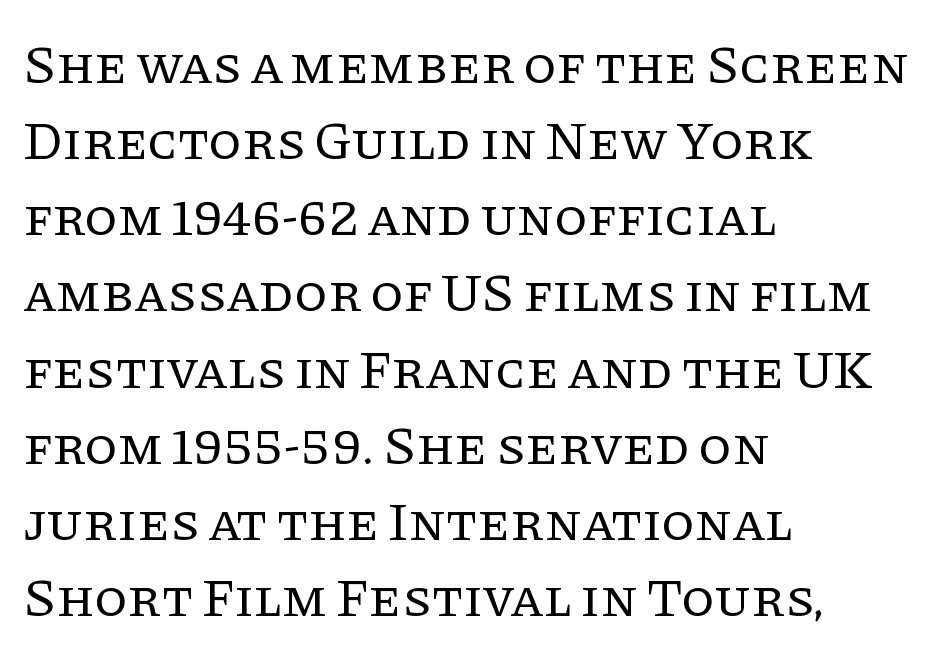
{"serif": "yes", "italic": "no", "bold": "no", "weight": "regular", "width": "normal", "stroke_contrast": "low", "x_height": "large", "monospaced": "no", "underline": "no", "align": "left", "line_spacing": "normal", "line_spacing_ratio": 1.41, "letter_spacing": "normal", "letter_spacing_em": 0.0, "glyph_px": 54}
